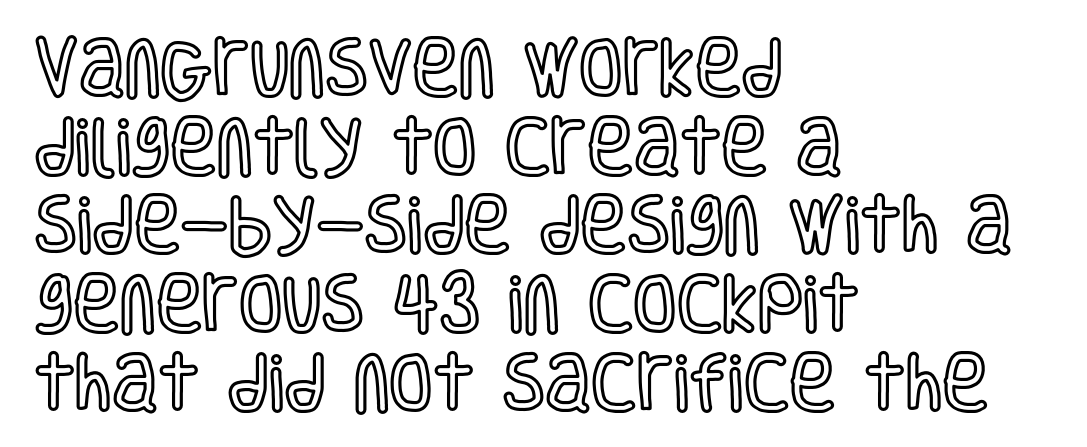
{"italic": "no", "width": "condensed", "x_height": "large", "monospaced": "no", "underline": "no", "align": "left", "line_spacing": "normal", "line_spacing_ratio": 1.25, "letter_spacing": "normal", "letter_spacing_em": 0.0, "glyph_px": 63}
